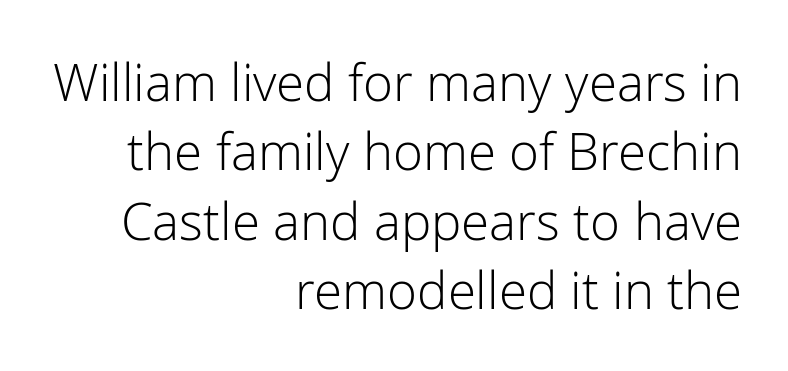
Ink coverage per letter is moderate at most. Alignment: flush right. Evenly set lines give the paragraph a standard silhouette. The horizontal fit of the characters is conventional and even.
